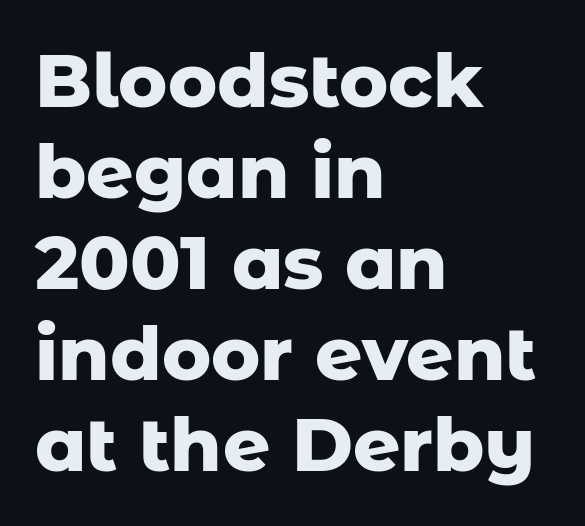
The image shows 74 px heavy sans-serif type, upright; set left-aligned, line spacing 1.23x, normal letter spacing, not underlined; low stroke contrast and a medium x-height.
